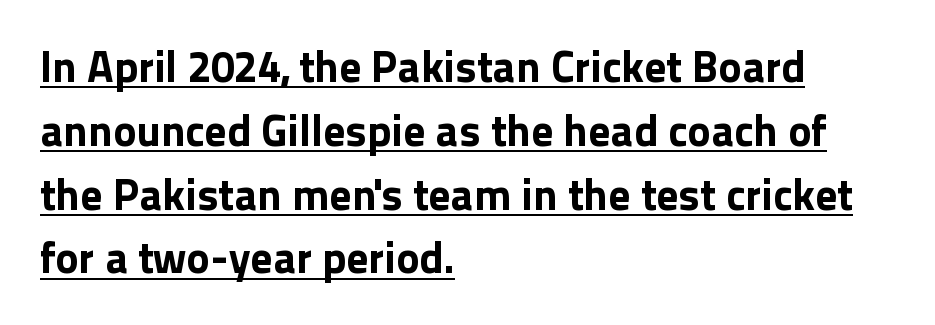
Q: Is the text bold? A: Yes.
Q: Is the text italic (slanted)? A: No, it is upright.
Q: Is the typeface a serif or a sans-serif typeface? A: Sans-serif.
Q: Is the text underlined? A: Yes.
Q: How is the paragraph aligned? A: Left-aligned.
Q: Is the spacing between letters normal or unusually wide? A: Normal.
Q: Is the spacing between lines tight, normal or loose? A: Normal.
Q: Width (condensed, normal, or wide)? A: Normal.
Q: x-height? A: Medium.
Q: Monospaced? A: No.
